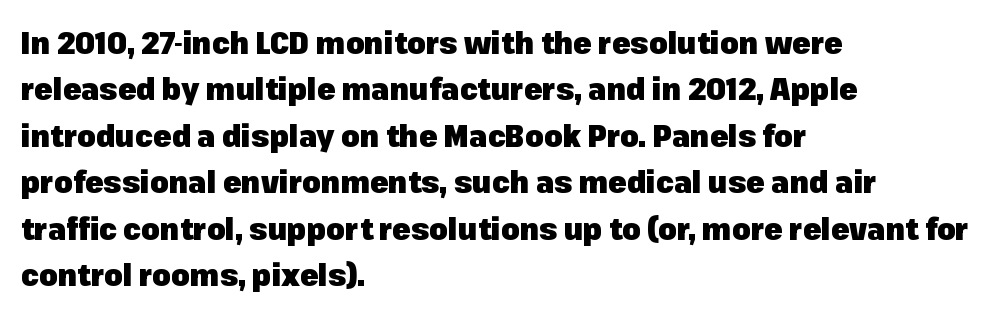
Underlining? Definitely not there. A typesetter would call this leading conventional body-copy spacing. Serif or sans? Sans — the stroke terminals are bare. Compared with a centered layout, this one pins lines to the left instead.
